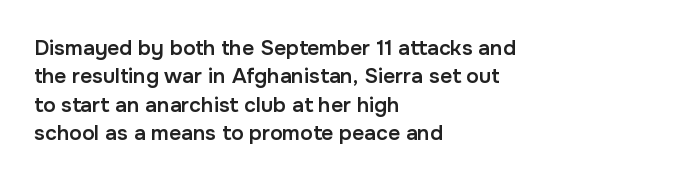
The image shows 21 px text type, upright; set left-aligned, normal line spacing (1.35x), normal letter spacing, not underlined.
